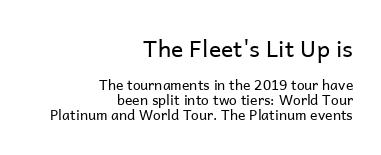
Q: Is the text bold? A: No.
Q: Is the text italic (slanted)? A: No, it is upright.
Q: Is the text underlined? A: No.
Q: How is the paragraph aligned? A: Right-aligned.
Q: Is the spacing between letters normal or unusually wide? A: Normal.
Q: Is the spacing between lines tight, normal or loose? A: Tight.
Q: Which block of text is set in a larger size, the first (top) or the second (bottom)? A: The first (top) one.
